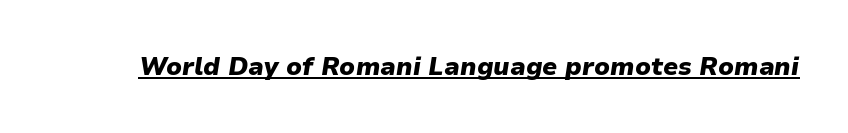
Q: Is the text bold? A: Yes.
Q: Is the text italic (slanted)? A: Yes, it leans right by about 9 degrees.
Q: Is the text underlined? A: Yes.
Q: Is the spacing between letters normal or unusually wide? A: Normal.
